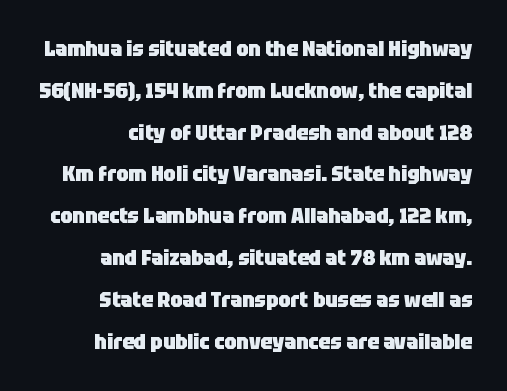
{"italic": "no", "bold": "yes", "underline": "no", "line_spacing": "loose", "line_spacing_ratio": 1.99, "letter_spacing": "normal", "letter_spacing_em": 0.0, "glyph_px": 21}
